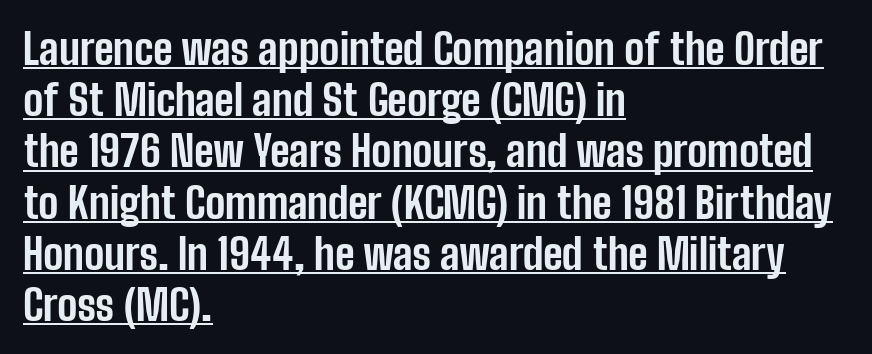
Varying glyph widths throughout — classic text-font behaviour. Notice how thick the strokes are: this is what a full bold looks like. The rendering anchors every line to the left-hand side. This sample uses an upright cut, with every glyph sitting square on the baseline.
